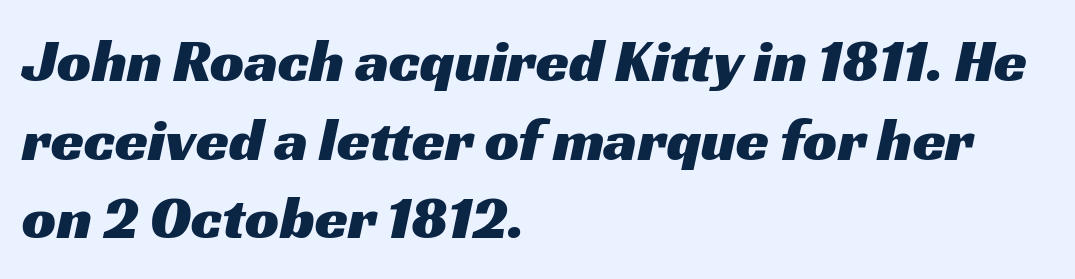
{"serif": "no", "width": "wide", "stroke_contrast": "medium", "x_height": "medium", "monospaced": "no", "underline": "no", "align": "left", "line_spacing": "normal", "line_spacing_ratio": 1.31, "letter_spacing": "normal", "letter_spacing_em": 0.0, "glyph_px": 60}
